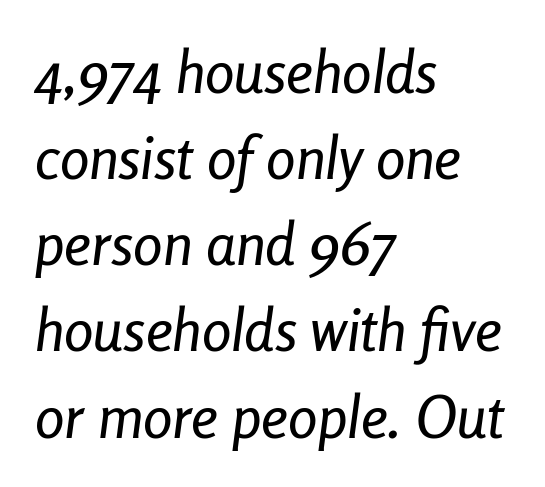
A typesetter would call this zero additional tracking. The line-height multiplier appears to be the usual default. These lines are set flush left with a ragged right edge. This is oblique type, the kind used for emphasis or titles.
